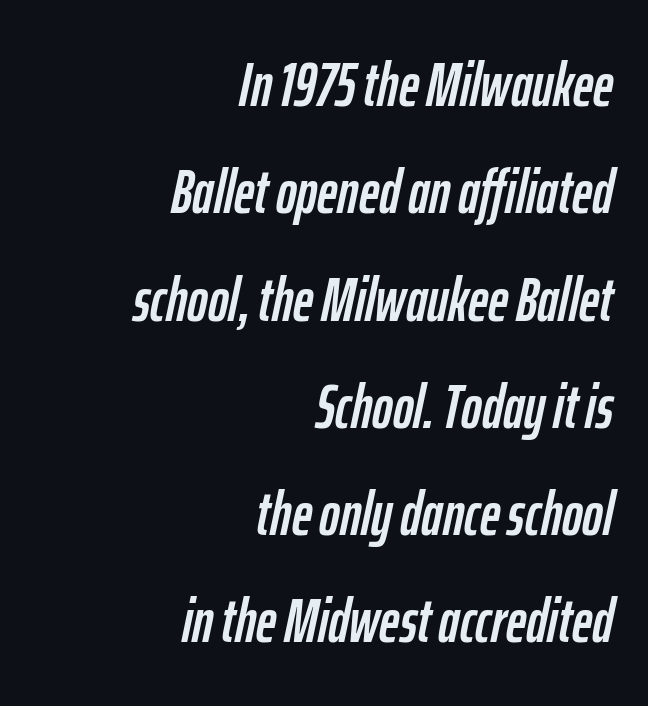
Q: Is the text italic (slanted)? A: Yes, it leans right by about 12 degrees.
Q: Is the text underlined? A: No.
Q: How is the paragraph aligned? A: Right-aligned.
Q: Is the spacing between letters normal or unusually wide? A: Normal.
Q: Width (condensed, normal, or wide)? A: Condensed.
Q: Stroke contrast? A: Low.
Q: x-height? A: Medium.
Q: Monospaced? A: No.
